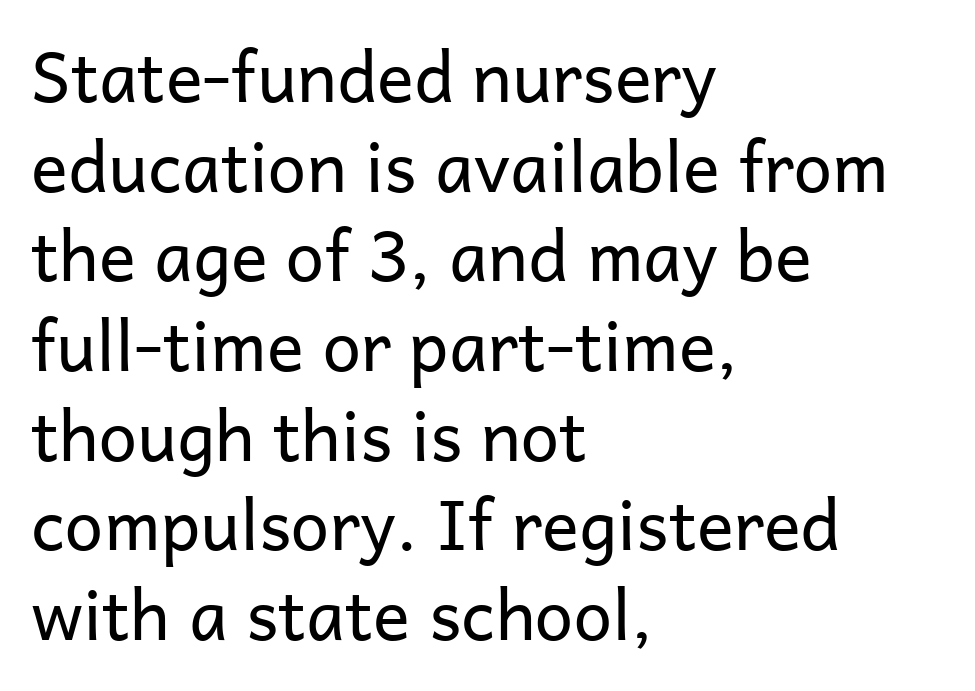
{"serif": "no", "italic": "no", "bold": "no", "weight": "regular", "width": "normal", "stroke_contrast": "low", "x_height": "medium", "monospaced": "no", "underline": "no", "align": "left", "line_spacing": "normal", "line_spacing_ratio": 1.3, "letter_spacing": "normal", "letter_spacing_em": 0.0, "glyph_px": 69}
